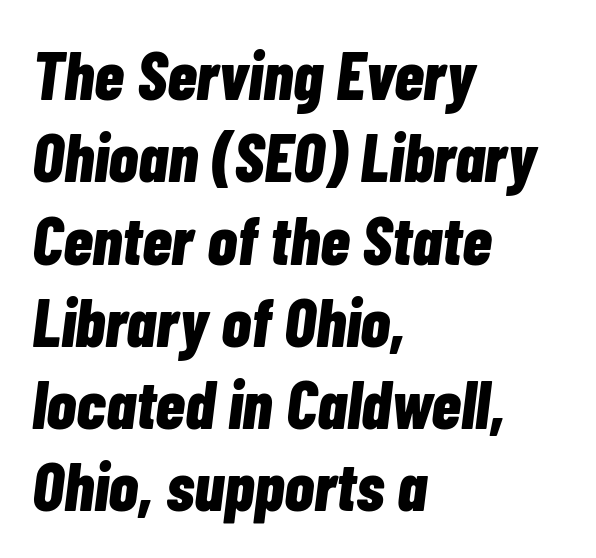
{"italic": "yes", "lean": "right", "slant_degrees": 7, "bold": "yes", "weight": "bold", "width": "condensed", "stroke_contrast": "low", "x_height": "medium", "monospaced": "no", "underline": "no", "align": "left", "line_spacing_ratio": 1.21, "letter_spacing": "normal", "letter_spacing_em": 0.0, "glyph_px": 68}
